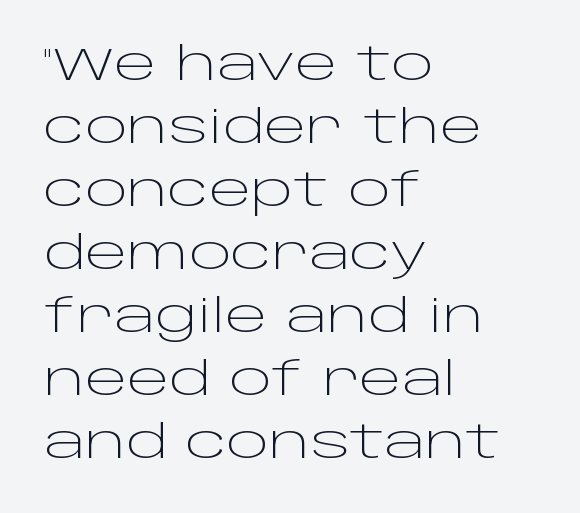
The image shows 45 px light, wide sans-serif type, upright; set left-aligned, normal line spacing (1.4x), normal letter spacing, not underlined; low stroke contrast and a large x-height.
